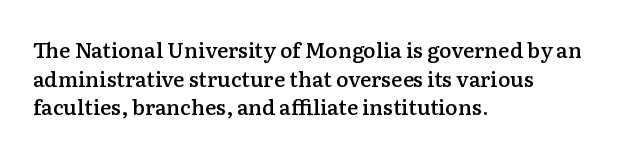
This sample uses an upright cut, with every glyph sitting square on the baseline. Moderately thickened strokes mark this as semibold type. Short note: letters normally spaced. A typesetter would call this leading conventional body-copy spacing. Just letters on the line, the space beneath them empty. Casual observation: everything's shoved over to the left.
